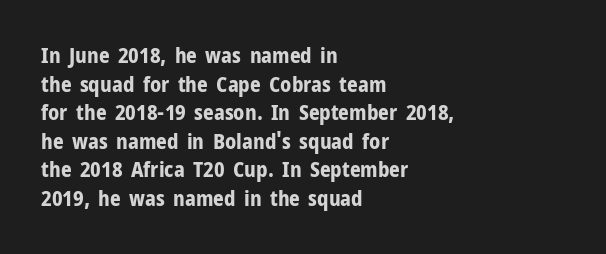
{"italic": "no", "bold": "yes", "underline": "no", "align": "left", "line_spacing": "normal", "line_spacing_ratio": 1.36, "letter_spacing": "normal", "letter_spacing_em": 0.0, "glyph_px": 21}
